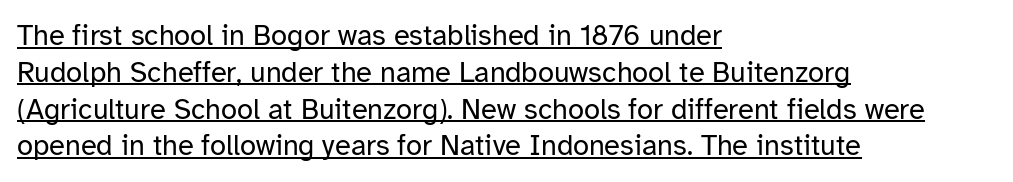
Q: Is the text bold? A: No.
Q: Is the text italic (slanted)? A: No, it is upright.
Q: Is the typeface a serif or a sans-serif typeface? A: Sans-serif.
Q: Is the text underlined? A: Yes.
Q: How is the paragraph aligned? A: Left-aligned.
Q: Is the spacing between letters normal or unusually wide? A: Normal.
Q: Is the spacing between lines tight, normal or loose? A: Normal.
Q: Width (condensed, normal, or wide)? A: Normal.
Q: Stroke contrast? A: Low.
Q: x-height? A: Medium.
Q: Monospaced? A: No.
